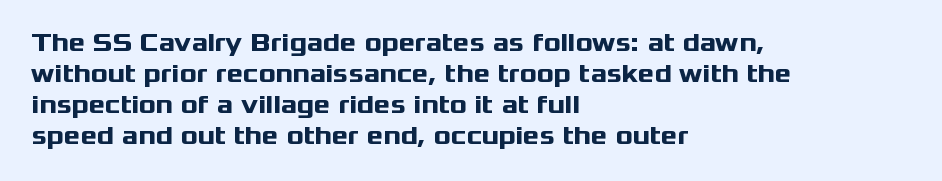
The image shows 25 px bold type, upright; set left-aligned, line spacing 1.24x, normal letter spacing, not underlined.
